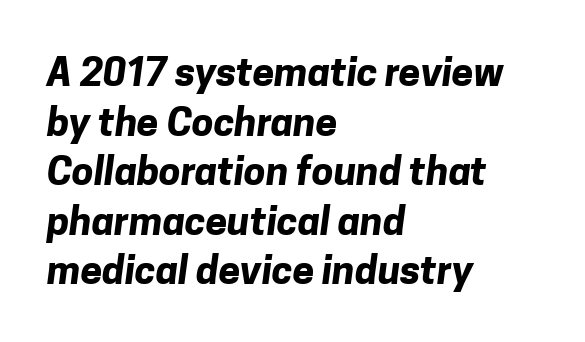
{"serif": "no", "bold": "yes", "weight": "bold", "width": "normal", "stroke_contrast": "low", "x_height": "medium", "monospaced": "no", "underline": "no", "align": "left", "line_spacing": "normal", "line_spacing_ratio": 1.27, "letter_spacing": "normal", "letter_spacing_em": 0.0, "glyph_px": 39}
